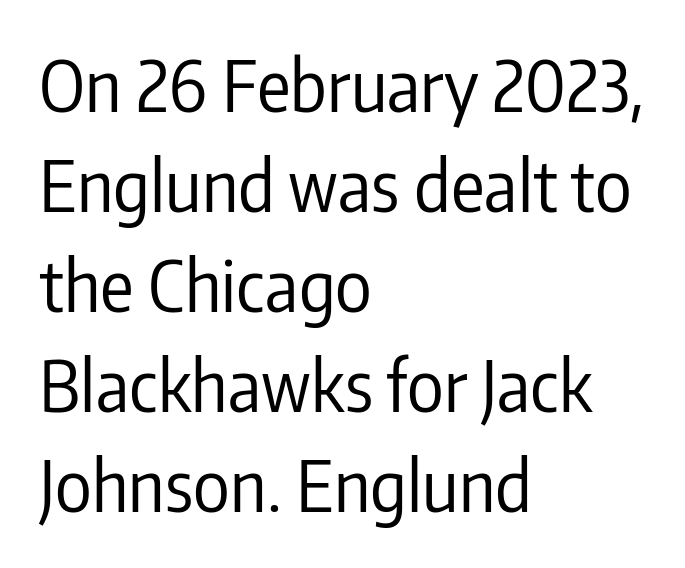
{"serif": "no", "italic": "no", "bold": "no", "weight": "regular", "width": "condensed", "stroke_contrast": "low", "x_height": "medium", "monospaced": "no", "underline": "no", "align": "left", "line_spacing": "normal", "line_spacing_ratio": 1.43, "letter_spacing": "normal", "letter_spacing_em": 0.0, "glyph_px": 70}
